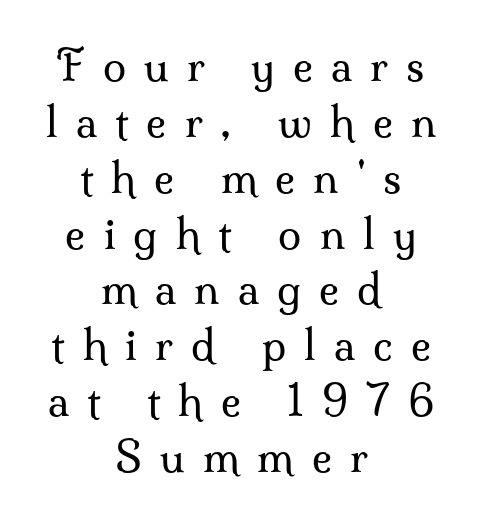
Q: Is the text bold? A: No.
Q: Is the text italic (slanted)? A: No, it is upright.
Q: Is the typeface a serif or a sans-serif typeface? A: Serif.
Q: Is the text underlined? A: No.
Q: How is the paragraph aligned? A: Centered.
Q: Is the spacing between letters normal or unusually wide? A: Unusually wide.
Q: Is the spacing between lines tight, normal or loose? A: Normal.
Q: Width (condensed, normal, or wide)? A: Normal.
Q: Stroke contrast? A: Medium.
Q: x-height? A: Small.
Q: Monospaced? A: No.
